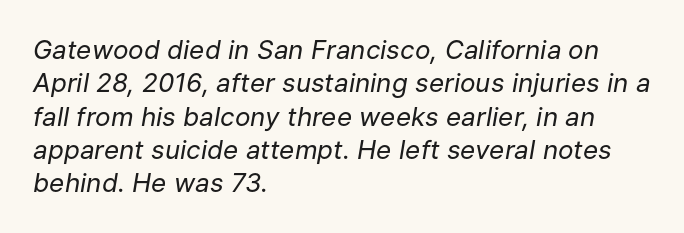
There is no visible air inserted between adjacent glyphs. In terms of leading, this rendering sits right in the middle. The paragraph shown leans on its left margin. Would a proofreader flag this as italicized? Yes.
